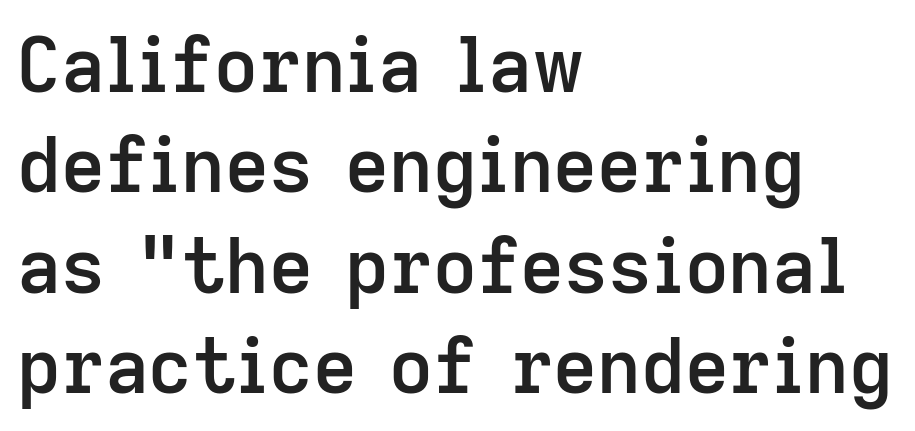
Descenders hang freely into open space. It's the straight-up-and-down kind of type. Varying glyph widths throughout — classic text-font behaviour. Standard letterfit; no display-style spreading of the glyphs.
